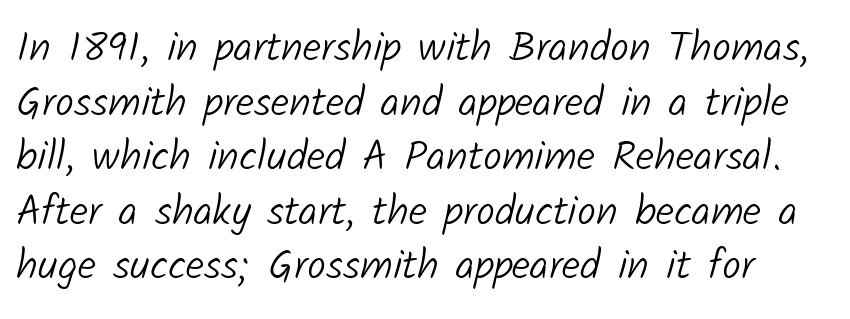
The image shows 42 px light sans-serif type; set normal line spacing (1.3x), normal letter spacing, not underlined; low stroke contrast and a medium x-height.
